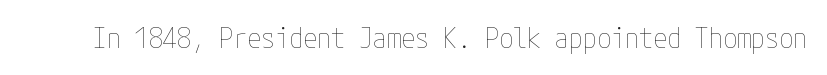
Q: Is the text bold? A: No.
Q: Is the text italic (slanted)? A: No, it is upright.
Q: Is the text underlined? A: No.
Q: Is the spacing between letters normal or unusually wide? A: Normal.
Q: Width (condensed, normal, or wide)? A: Condensed.
Q: Stroke contrast? A: Low.
Q: x-height? A: Medium.
